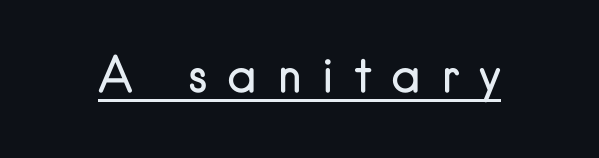
Q: Is the text bold? A: No.
Q: Is the text italic (slanted)? A: No, it is upright.
Q: Is the typeface a serif or a sans-serif typeface? A: Sans-serif.
Q: Is the text underlined? A: Yes.
Q: Is the spacing between letters normal or unusually wide? A: Unusually wide.
Q: Width (condensed, normal, or wide)? A: Normal.
Q: Stroke contrast? A: Low.
Q: x-height? A: Small.
Q: Monospaced? A: No.
